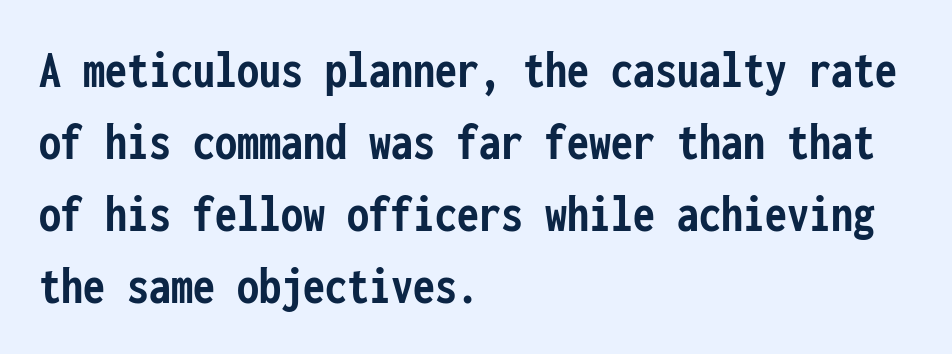
{"serif": "no", "italic": "no", "bold": "yes", "weight": "semibold", "width": "condensed", "stroke_contrast": "low", "x_height": "medium", "monospaced": "yes", "underline": "no", "align": "left", "line_spacing": "normal", "line_spacing_ratio": 1.31, "letter_spacing": "normal", "letter_spacing_em": 0.0, "glyph_px": 55}
